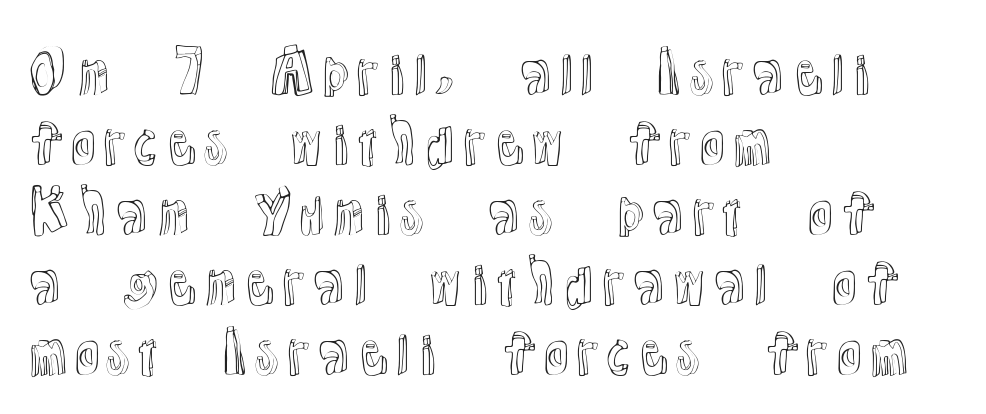
Q: Is the text italic (slanted)? A: No, it is upright.
Q: Is the text underlined? A: No.
Q: How is the paragraph aligned? A: Left-aligned.
Q: Is the spacing between letters normal or unusually wide? A: Normal.
Q: Is the spacing between lines tight, normal or loose? A: Normal.
Q: Width (condensed, normal, or wide)? A: Normal.
Q: x-height? A: Medium.
Q: Monospaced? A: No.
